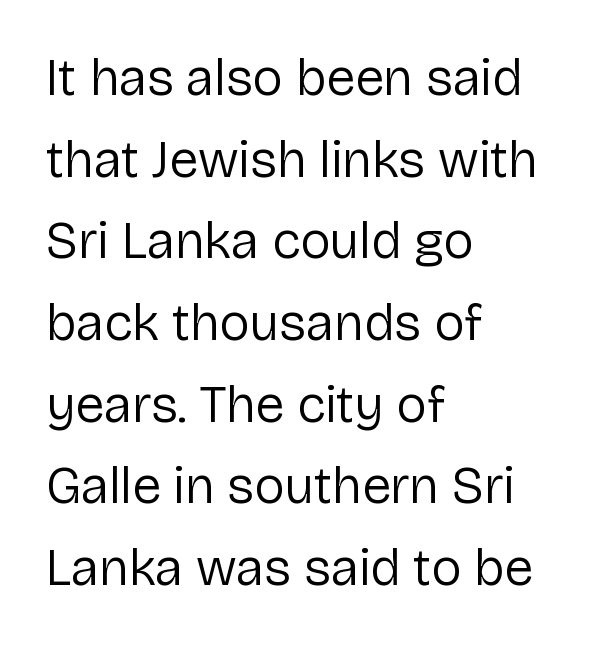
Letters have the restrained weight of plain body copy at most. Honestly, the letter spacing is just normal — you wouldn't notice it. Type without underlining. One glance says typical: line gaps are just what's usual.
